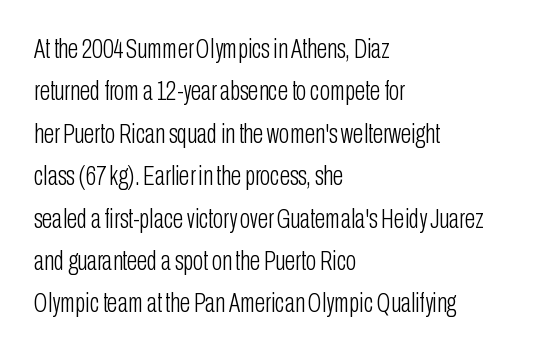
Characters follow at the spacing the type designer built in. Where is the straight margin? On the left. Weight: regular or lighter. Check the space under the baseline: it is left empty. Each new line begins a customary step beneath the previous one.
